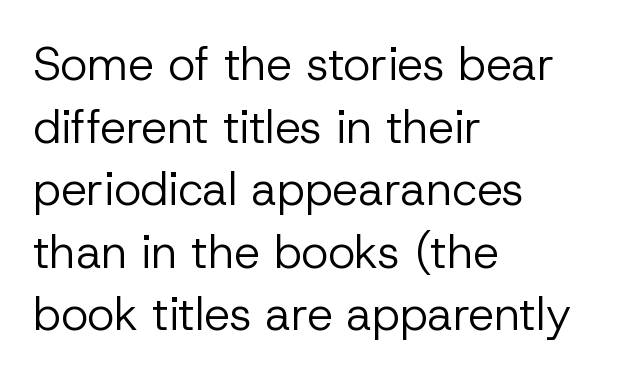
{"serif": "no", "italic": "no", "bold": "no", "weight": "regular", "width": "normal", "stroke_contrast": "low", "x_height": "medium", "monospaced": "no", "underline": "no", "align": "left", "line_spacing": "normal", "line_spacing_ratio": 1.36, "letter_spacing": "normal", "letter_spacing_em": 0.0, "glyph_px": 46}
